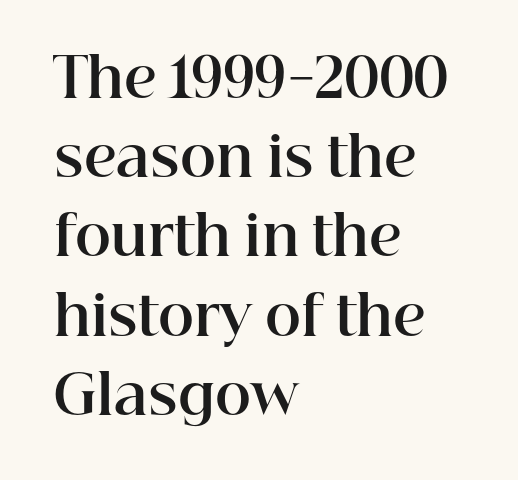
The passage shown is typeset with a serif family. Look at the tracking — it's just the regular setting, nothing added. These words are printed bold, with thick strokes throughout. This sample is left-justified, so line endings fall wherever the words run out.
